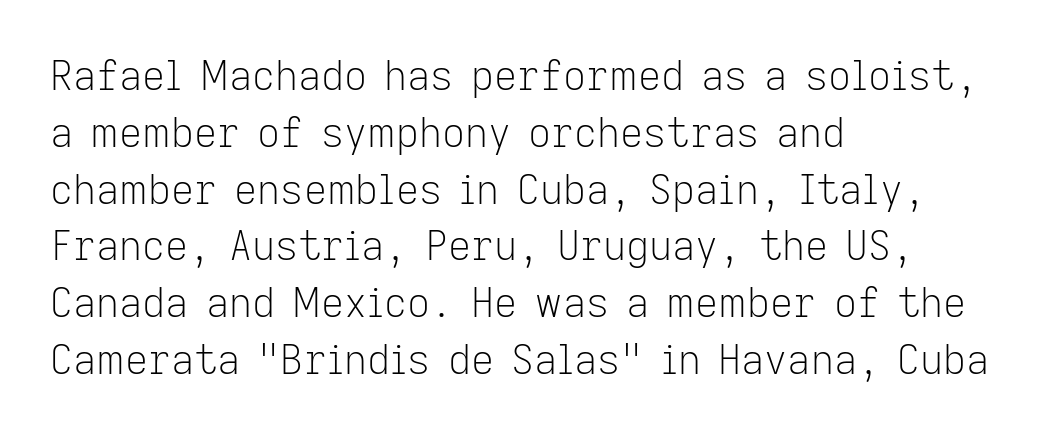
Q: Is the text bold? A: No.
Q: Is the text italic (slanted)? A: No, it is upright.
Q: Is the typeface a serif or a sans-serif typeface? A: Sans-serif.
Q: Is the text underlined? A: No.
Q: How is the paragraph aligned? A: Left-aligned.
Q: Is the spacing between letters normal or unusually wide? A: Normal.
Q: Is the spacing between lines tight, normal or loose? A: Normal.
Q: Width (condensed, normal, or wide)? A: Normal.
Q: Stroke contrast? A: Low.
Q: x-height? A: Medium.
Q: Monospaced? A: No.
